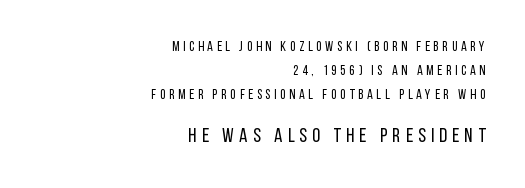
The image shows 20 px text type, upright; set right-aligned, normal line spacing (1.7x), unusually wide letter spacing (+0.26 em), not underlined; the second (bottom) block is 1.43x larger.
